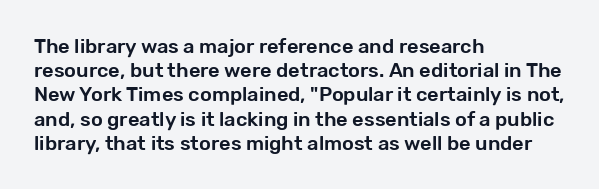
{"italic": "no", "underline": "no", "align": "left", "line_spacing_ratio": 1.21, "letter_spacing": "normal", "letter_spacing_em": 0.0, "glyph_px": 20}
